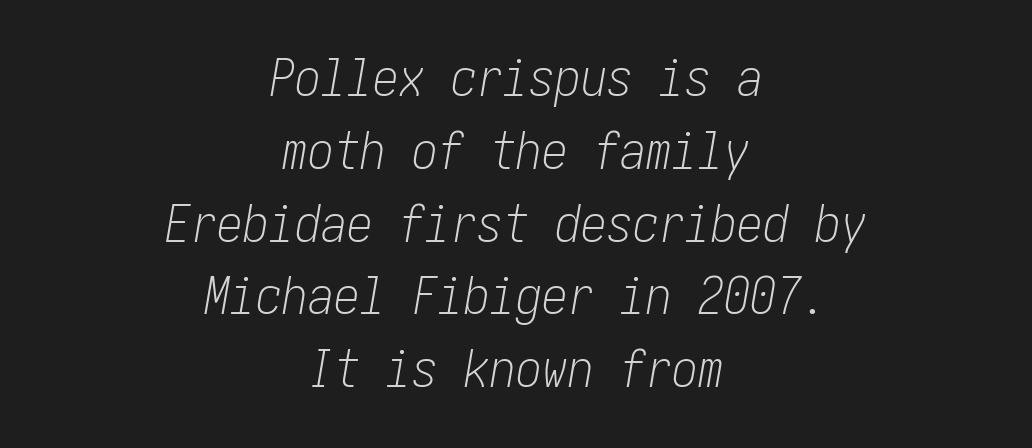
Q: Is the text bold? A: No.
Q: Is the text italic (slanted)? A: Yes, it leans right by about 10 degrees.
Q: Is the text underlined? A: No.
Q: How is the paragraph aligned? A: Centered.
Q: Is the spacing between letters normal or unusually wide? A: Normal.
Q: Is the spacing between lines tight, normal or loose? A: Normal.
Q: Width (condensed, normal, or wide)? A: Condensed.
Q: Stroke contrast? A: Low.
Q: x-height? A: Medium.
